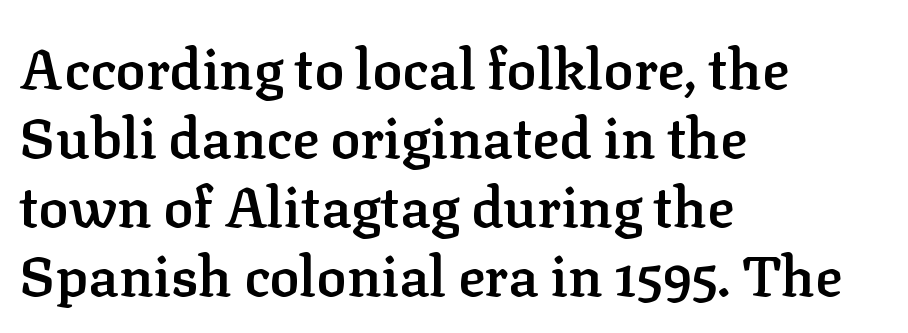
The image shows 56 px semibold serif type, upright; set left-aligned, line spacing 1.23x, normal letter spacing, not underlined; low stroke contrast and a medium x-height.
